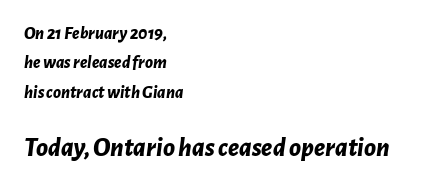
Q: Is the text bold? A: Yes.
Q: Is the text italic (slanted)? A: Yes, it leans right by about 7 degrees.
Q: Is the text underlined? A: No.
Q: How is the paragraph aligned? A: Left-aligned.
Q: Is the spacing between letters normal or unusually wide? A: Normal.
Q: Is the spacing between lines tight, normal or loose? A: Normal.
Q: Which block of text is set in a larger size, the first (top) or the second (bottom)? A: The second (bottom) one.
